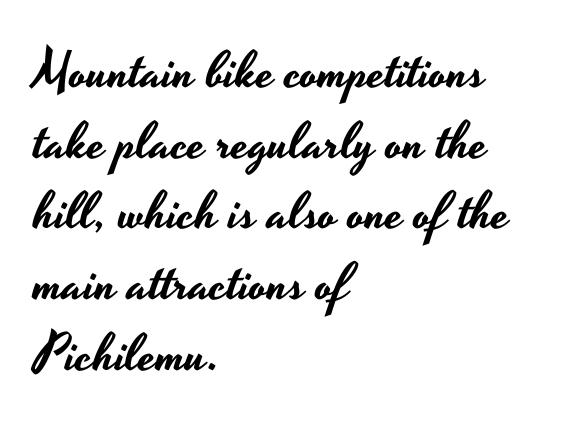
The image shows 52 px wide sans-serif type; set left-aligned, normal line spacing (1.36x), normal letter spacing, not underlined; low stroke contrast and a small x-height.
